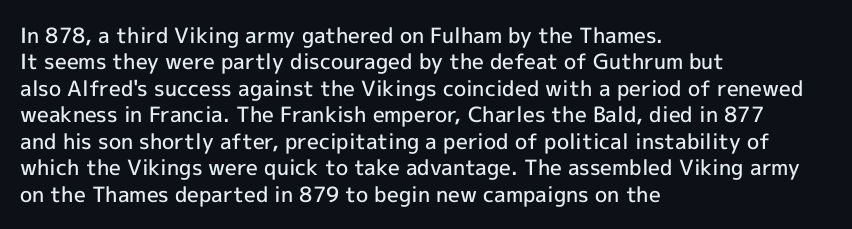
{"italic": "no", "bold": "semi", "underline": "no", "align": "left", "line_spacing": "normal", "line_spacing_ratio": 1.26, "letter_spacing": "normal", "letter_spacing_em": 0.0, "glyph_px": 21}
